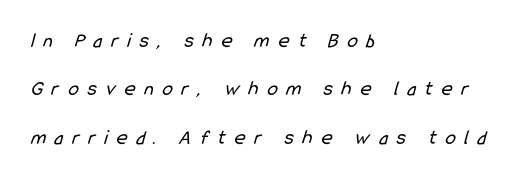
A clean baseline with only descenders dipping below it. Display-style spreading of the glyphs; the letterfit is very open. Reading down the column, the eye jumps a long way to each next line. Visually the block forms a straight wall on the left and a jagged coastline on the right. Is the type heavy? It reads as light-to-regular instead.
